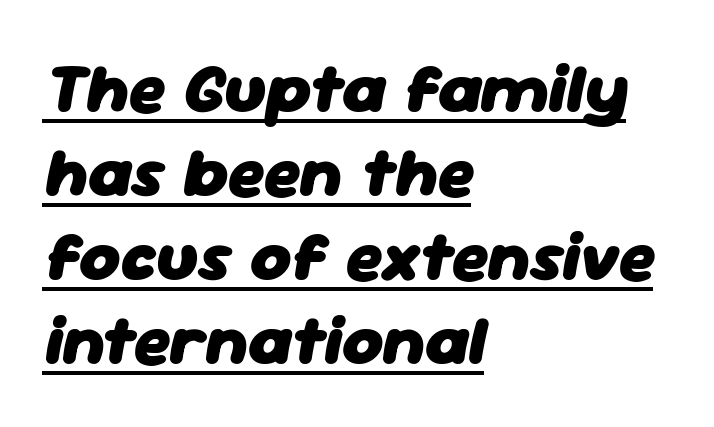
Q: Is the text bold? A: Yes.
Q: Is the text italic (slanted)? A: Yes, it leans right by about 11 degrees.
Q: Is the text underlined? A: Yes.
Q: How is the paragraph aligned? A: Left-aligned.
Q: Is the spacing between letters normal or unusually wide? A: Normal.
Q: Width (condensed, normal, or wide)? A: Normal.
Q: Stroke contrast? A: Low.
Q: x-height? A: Medium.
Q: Monospaced? A: No.
